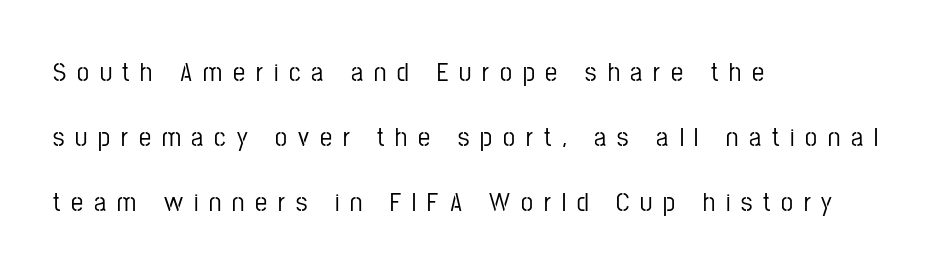
{"italic": "no", "underline": "no", "align": "left", "line_spacing": "loose", "line_spacing_ratio": 2.4, "letter_spacing": "wide", "letter_spacing_em": 0.4, "glyph_px": 27}
